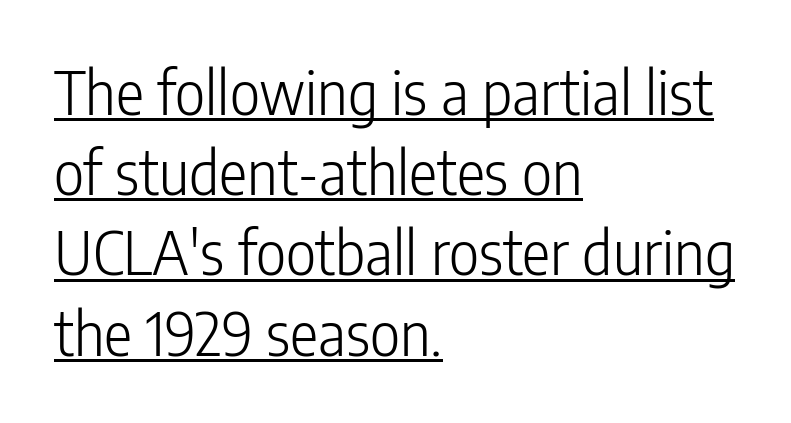
This sample uses plain, unmodified letter spacing. This is roman type, the default non-slanted kind. The text was rendered using a sans face with plain stroke endings. The paragraph shown leans on its left margin.
